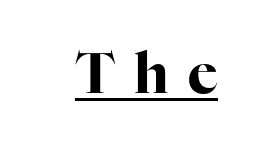
This rendering features underlined lettering. Inter-character spacing is expanded well beyond the font's built-in metrics. Typographically, this falls in the serif category. You could not count columns in this text — the font is proportionally spaced. If you drew a line through each stem, it would be perfectly vertical. The face used here has the dense, thick strokes of a bold.
